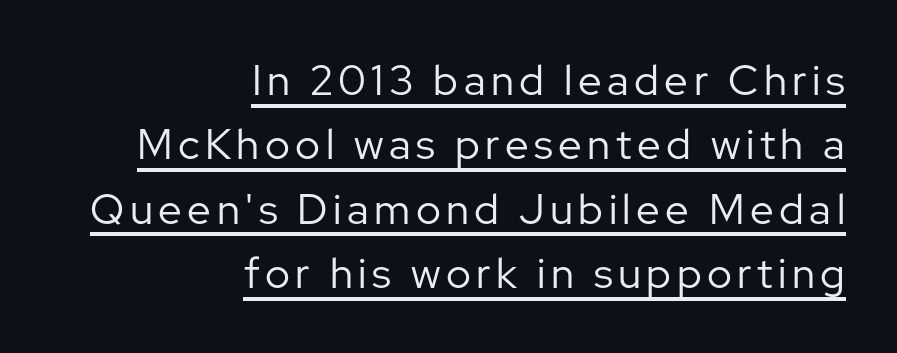
{"serif": "no", "italic": "no", "bold": "no", "weight": "regular", "width": "normal", "stroke_contrast": "low", "x_height": "medium", "monospaced": "no", "underline": "yes", "align": "right", "line_spacing": "normal", "line_spacing_ratio": 1.53, "glyph_px": 42}
